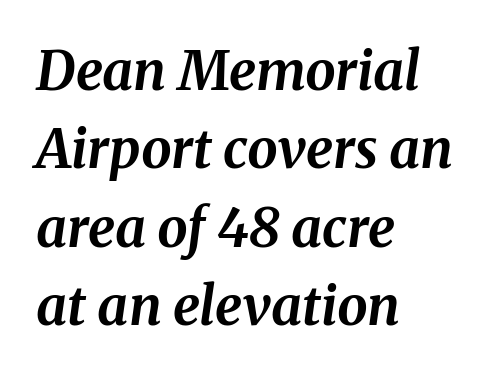
Q: Is the text bold? A: Yes.
Q: Is the text italic (slanted)? A: Yes, it leans right by about 8 degrees.
Q: Is the text underlined? A: No.
Q: How is the paragraph aligned? A: Left-aligned.
Q: Is the spacing between letters normal or unusually wide? A: Normal.
Q: Is the spacing between lines tight, normal or loose? A: Normal.
Q: Width (condensed, normal, or wide)? A: Normal.
Q: Stroke contrast? A: Medium.
Q: x-height? A: Medium.
Q: Monospaced? A: No.
